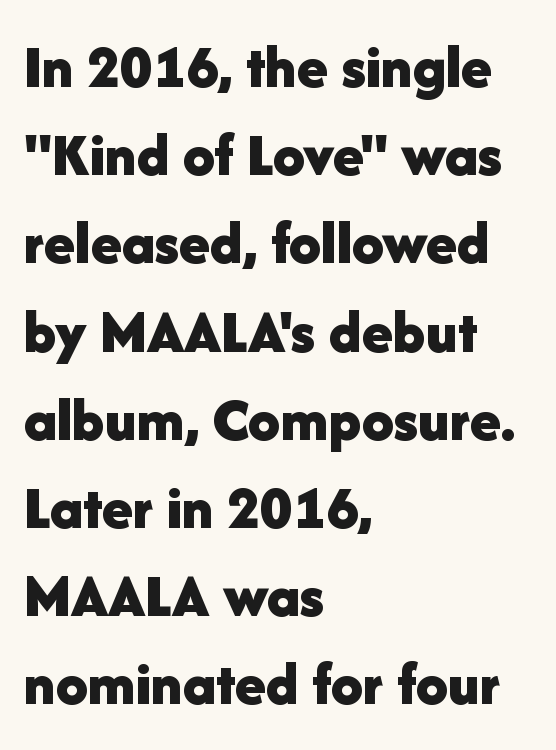
Q: Is the text bold? A: Yes.
Q: Is the text italic (slanted)? A: No, it is upright.
Q: Is the typeface a serif or a sans-serif typeface? A: Sans-serif.
Q: Is the text underlined? A: No.
Q: How is the paragraph aligned? A: Left-aligned.
Q: Is the spacing between letters normal or unusually wide? A: Normal.
Q: Is the spacing between lines tight, normal or loose? A: Normal.
Q: Width (condensed, normal, or wide)? A: Normal.
Q: Stroke contrast? A: Low.
Q: x-height? A: Medium.
Q: Monospaced? A: No.
